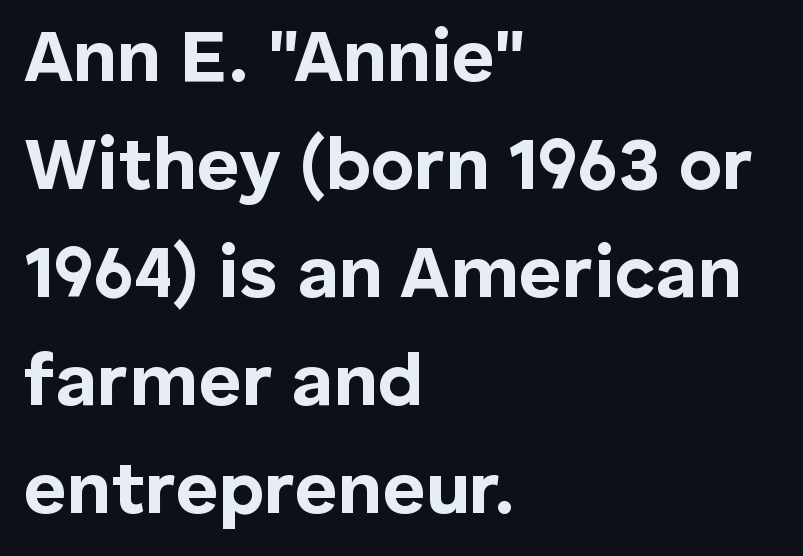
{"serif": "no", "italic": "no", "bold": "yes", "weight": "bold", "width": "normal", "stroke_contrast": "low", "x_height": "medium", "monospaced": "no", "underline": "no", "align": "left", "line_spacing": "normal", "line_spacing_ratio": 1.46, "letter_spacing": "normal", "letter_spacing_em": 0.0, "glyph_px": 74}
